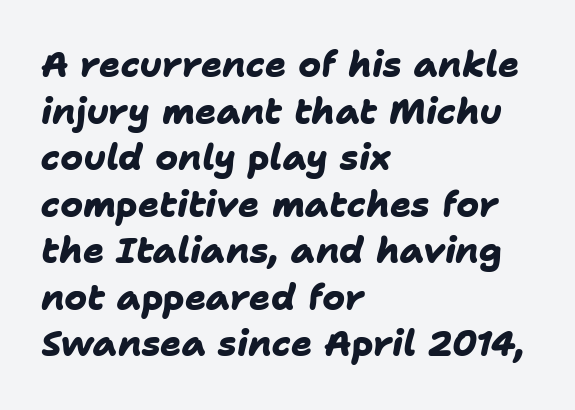
Lines of text with bare space underneath. Emphasis by weight is at full strength: bold. The letters advance in unequal steps, a hallmark of proportional type. The letters carry no serifs — their stems end cleanly without finishing strokes. Default kerning and tracking; the words read as compact shapes. The passage is arranged the way most books set body copy — flush left.
